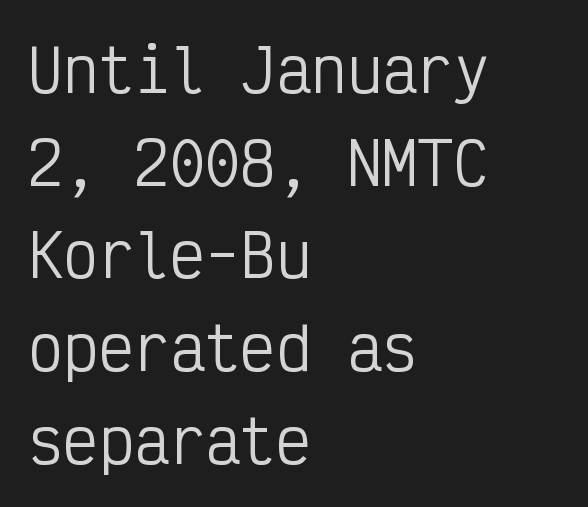
Q: Is the text bold? A: No.
Q: Is the text italic (slanted)? A: No, it is upright.
Q: Is the typeface a serif or a sans-serif typeface? A: Sans-serif.
Q: Is the text underlined? A: No.
Q: How is the paragraph aligned? A: Left-aligned.
Q: Is the spacing between letters normal or unusually wide? A: Normal.
Q: Is the spacing between lines tight, normal or loose? A: Normal.
Q: Width (condensed, normal, or wide)? A: Condensed.
Q: Stroke contrast? A: Low.
Q: x-height? A: Medium.
Q: Monospaced? A: Yes.
